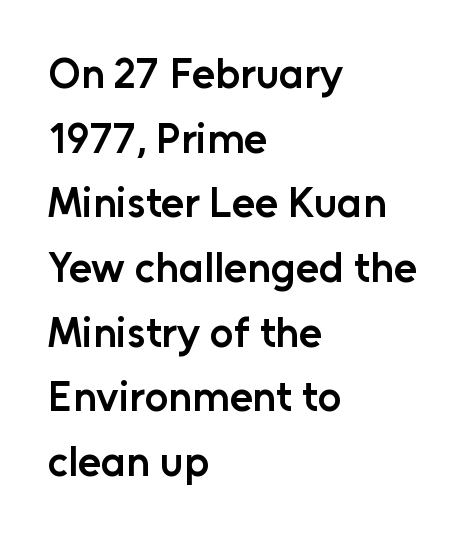
The lines sit at an ordinary, default distance from one another. This rendering leaves character spacing at its baseline value. In terms of letterform style, serifs are entirely absent. The lines are quadded left.
